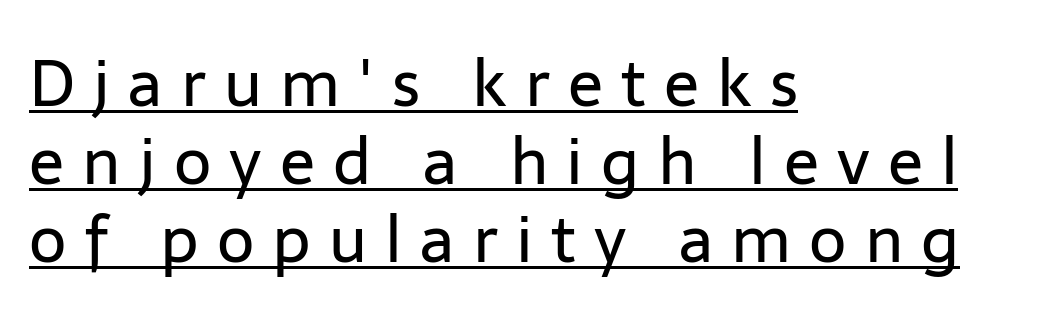
The image shows 65 px regular-weight sans-serif type, upright; set left-aligned, line spacing 1.2x, unusually wide letter spacing (+0.28 em), underlined; low stroke contrast and a medium x-height.
